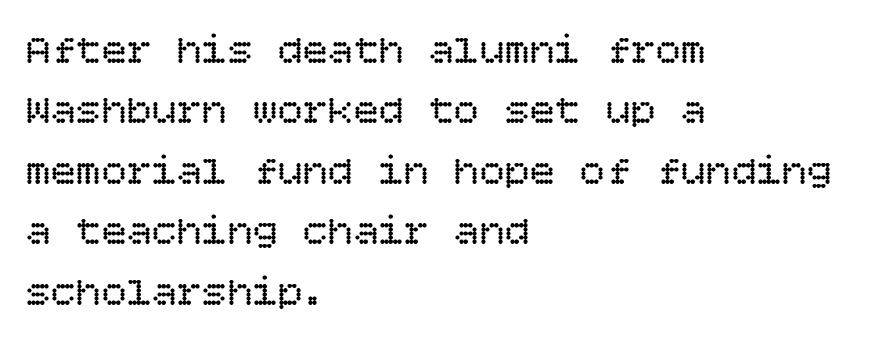
{"italic": "no", "bold": "no", "weight": "regular", "width": "normal", "stroke_contrast": "low", "x_height": "large", "underline": "no", "align": "left", "line_spacing": "normal", "line_spacing_ratio": 1.44, "letter_spacing": "normal", "letter_spacing_em": 0.0, "glyph_px": 42}
